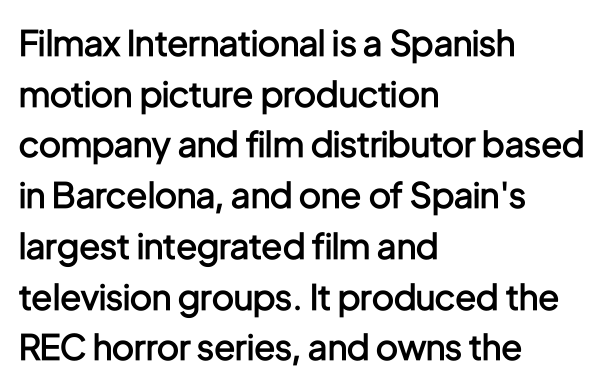
{"serif": "no", "italic": "no", "bold": "semi", "weight": "semibold", "width": "condensed", "stroke_contrast": "low", "x_height": "medium", "monospaced": "no", "underline": "no", "align": "left", "line_spacing": "normal", "line_spacing_ratio": 1.45, "letter_spacing": "normal", "letter_spacing_em": 0.0, "glyph_px": 35}
